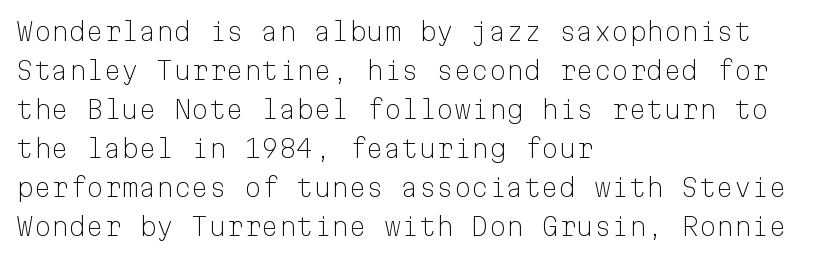
The space between consecutive lines is moderate. In terms of letterspacing, this is plain default setting. This rendering features lettering with no underline. Is the stroke heavy? The answer is a plain regular-or-lighter.
